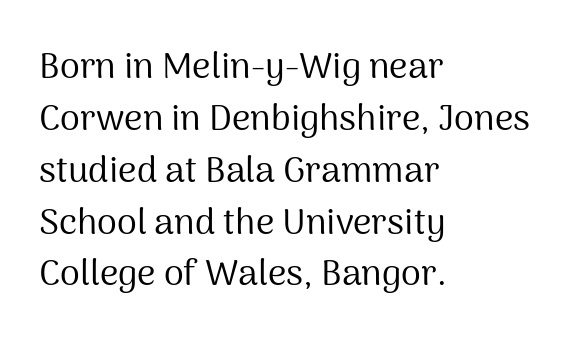
{"serif": "no", "italic": "no", "bold": "no", "weight": "regular", "width": "normal", "stroke_contrast": "medium", "x_height": "medium", "monospaced": "no", "underline": "no", "align": "left", "line_spacing": "normal", "line_spacing_ratio": 1.44, "letter_spacing": "normal", "letter_spacing_em": 0.0, "glyph_px": 36}
